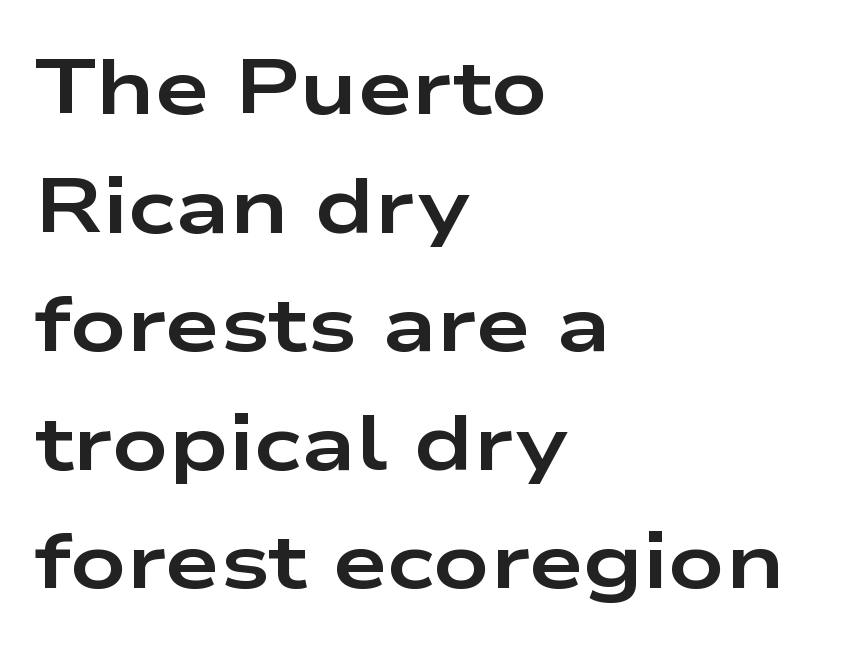
{"serif": "no", "italic": "no", "bold": "yes", "weight": "bold", "width": "wide", "stroke_contrast": "low", "x_height": "medium", "monospaced": "no", "underline": "no", "align": "left", "line_spacing": "normal", "line_spacing_ratio": 1.52, "letter_spacing": "normal", "letter_spacing_em": 0.0, "glyph_px": 78}
